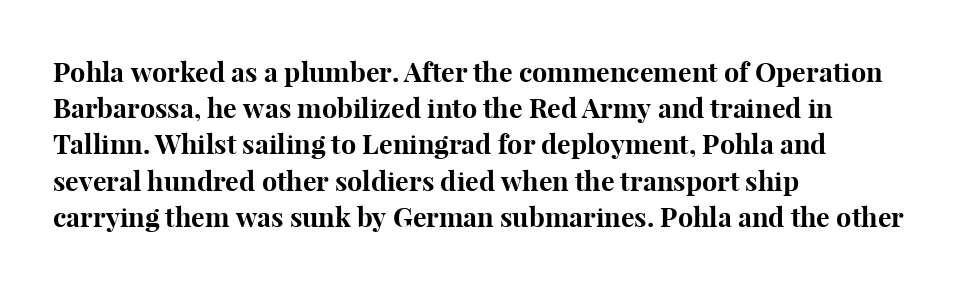
Does the weight exceed regular? Yes, all the way to bold. Inter-character spacing is left at the font's built-in metrics. If you drew a ruler down the left edge, every line would touch it. Only glyphs here, with clear space below each row. This sample keeps an unexceptional amount of space between lines.
